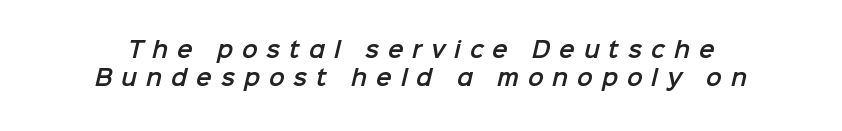
{"underline": "no", "line_spacing": "normal", "line_spacing_ratio": 1.35, "letter_spacing": "wide", "letter_spacing_em": 0.42, "glyph_px": 21}
